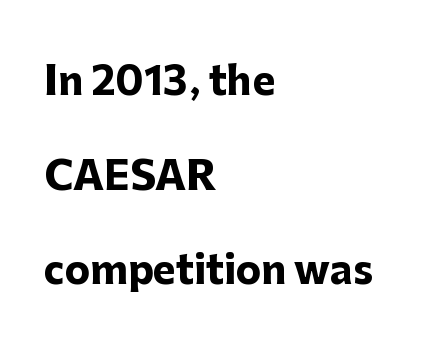
{"serif": "no", "italic": "no", "bold": "yes", "weight": "heavy", "width": "normal", "stroke_contrast": "low", "x_height": "medium", "monospaced": "no", "underline": "no", "align": "left", "line_spacing": "loose", "line_spacing_ratio": 2.49, "letter_spacing": "normal", "letter_spacing_em": 0.0, "glyph_px": 38}
